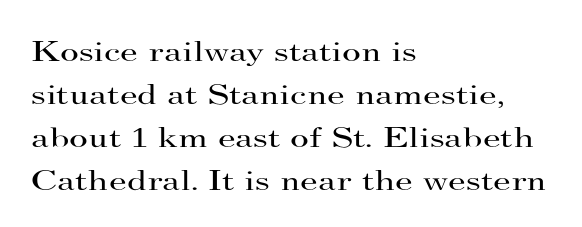
{"serif": "yes", "italic": "no", "bold": "no", "weight": "regular", "width": "wide", "stroke_contrast": "high", "x_height": "small", "monospaced": "no", "underline": "no", "align": "left", "line_spacing": "normal", "line_spacing_ratio": 1.48, "letter_spacing": "normal", "letter_spacing_em": 0.0, "glyph_px": 29}
